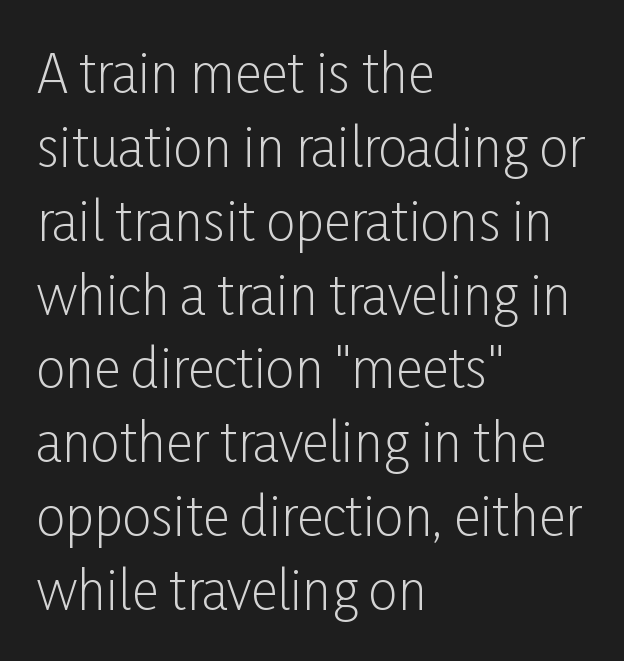
The image shows 52 px light, condensed sans-serif type, upright; set left-aligned, normal line spacing (1.42x), normal letter spacing, not underlined; low stroke contrast and a medium x-height.
